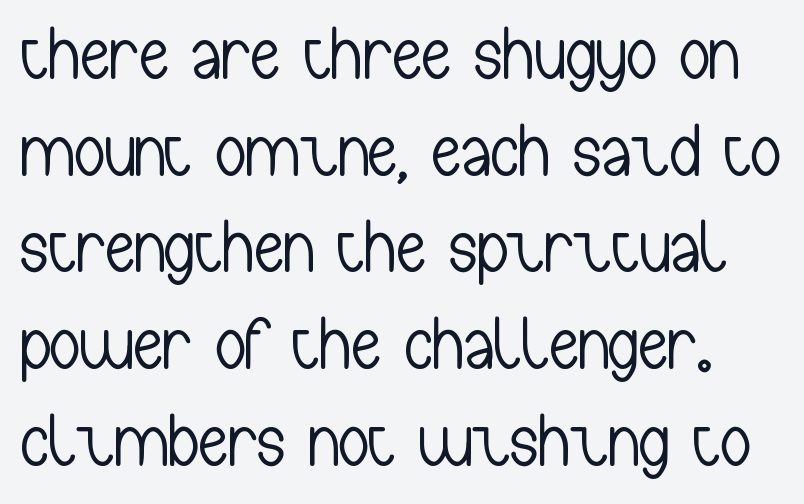
Q: Is the text bold? A: No.
Q: Is the text italic (slanted)? A: No, it is upright.
Q: Is the typeface a serif or a sans-serif typeface? A: Sans-serif.
Q: Is the text underlined? A: No.
Q: Is the spacing between letters normal or unusually wide? A: Normal.
Q: Is the spacing between lines tight, normal or loose? A: Normal.
Q: Width (condensed, normal, or wide)? A: Condensed.
Q: Stroke contrast? A: Low.
Q: x-height? A: Medium.
Q: Monospaced? A: No.
